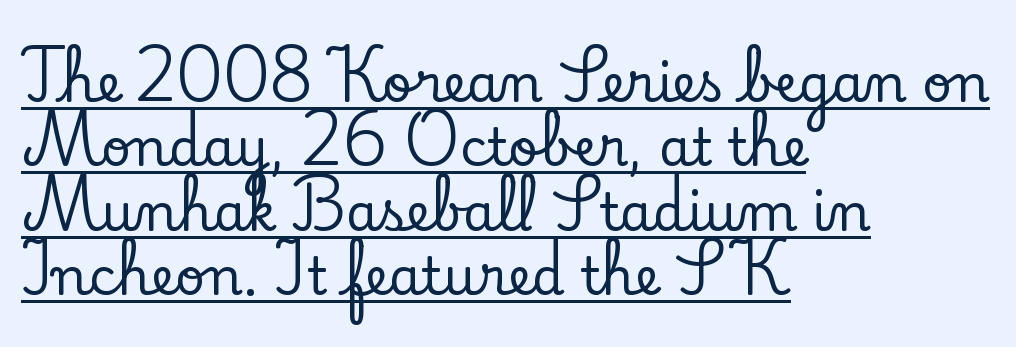
{"serif": "yes", "italic": "no", "width": "normal", "stroke_contrast": "low", "x_height": "small", "monospaced": "no", "underline": "yes", "align": "left", "line_spacing_ratio": 1.24, "letter_spacing": "normal", "letter_spacing_em": 0.0, "glyph_px": 52}
